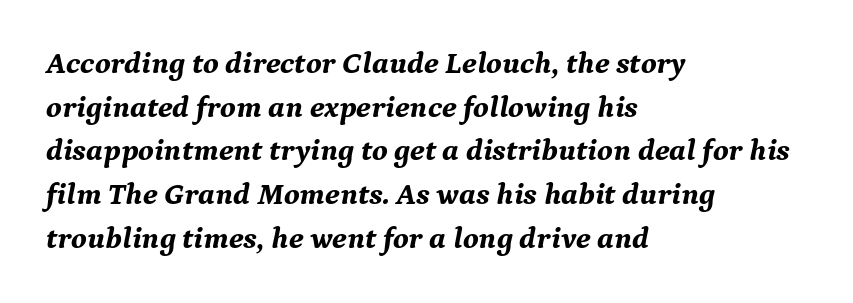
Q: Is the text bold? A: Yes.
Q: Is the text italic (slanted)? A: Yes, it leans right by about 9 degrees.
Q: Is the typeface a serif or a sans-serif typeface? A: Serif.
Q: Is the text underlined? A: No.
Q: How is the paragraph aligned? A: Left-aligned.
Q: Is the spacing between letters normal or unusually wide? A: Normal.
Q: Is the spacing between lines tight, normal or loose? A: Normal.
Q: Width (condensed, normal, or wide)? A: Normal.
Q: Stroke contrast? A: Medium.
Q: x-height? A: Medium.
Q: Monospaced? A: No.
